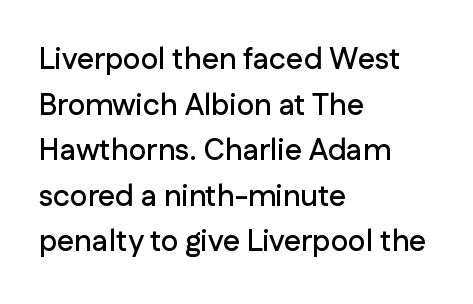
The image shows 30 px sans-serif type, upright; set left-aligned, normal line spacing (1.52x), normal letter spacing, not underlined; low stroke contrast and a medium x-height.
